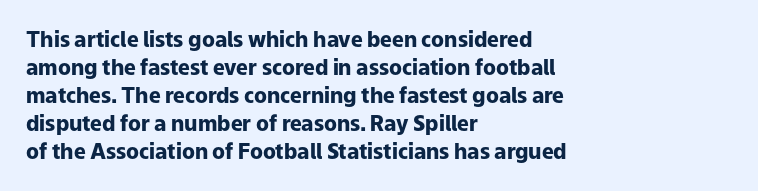
{"italic": "no", "bold": "yes", "underline": "no", "align": "left", "line_spacing": "normal", "line_spacing_ratio": 1.33, "letter_spacing": "normal", "letter_spacing_em": 0.0, "glyph_px": 21}
